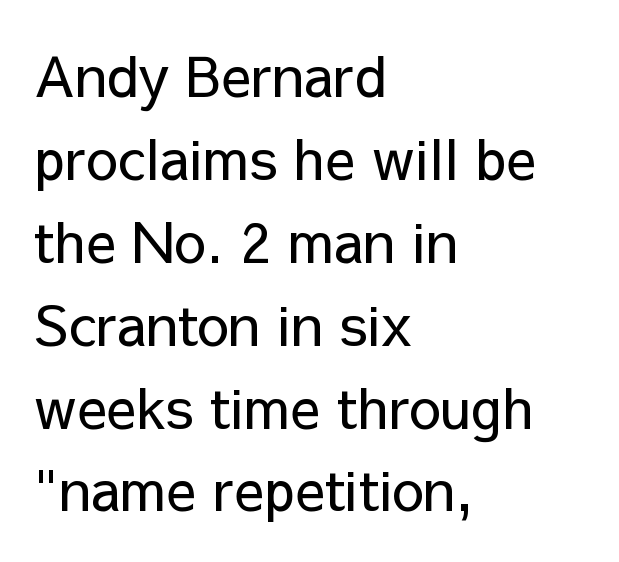
Q: Is the text bold? A: No.
Q: Is the text italic (slanted)? A: No, it is upright.
Q: Is the typeface a serif or a sans-serif typeface? A: Sans-serif.
Q: Is the text underlined? A: No.
Q: How is the paragraph aligned? A: Left-aligned.
Q: Is the spacing between letters normal or unusually wide? A: Normal.
Q: Is the spacing between lines tight, normal or loose? A: Normal.
Q: Width (condensed, normal, or wide)? A: Normal.
Q: Stroke contrast? A: Low.
Q: x-height? A: Medium.
Q: Monospaced? A: No.
